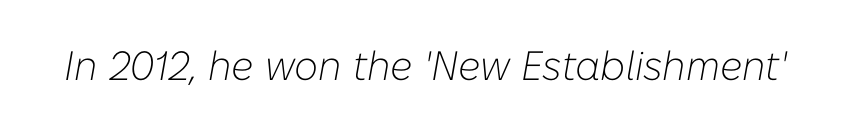
Q: Is the text bold? A: No.
Q: Is the text italic (slanted)? A: Yes, it leans right by about 10 degrees.
Q: Is the text underlined? A: No.
Q: Is the spacing between letters normal or unusually wide? A: Normal.
Q: Width (condensed, normal, or wide)? A: Normal.
Q: Stroke contrast? A: Low.
Q: x-height? A: Medium.
Q: Monospaced? A: No.
